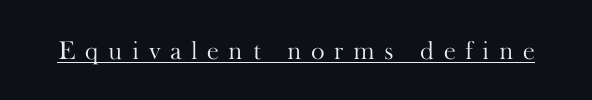
Q: Is the text bold? A: No.
Q: Is the text italic (slanted)? A: No, it is upright.
Q: Is the text underlined? A: Yes.
Q: Is the spacing between letters normal or unusually wide? A: Unusually wide.
